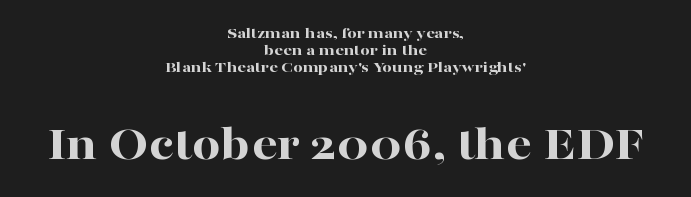
Students, observe: this is what under-led, compact text looks like. Characters follow at the spacing the type designer built in. Unmarked baselines from the first word to the last. Heavy-handed strokes throughout: this text is bold. The glyphs in this specimen are seriffed. These two chunks differ in scale, with the bottom chunk taking the larger measure.
